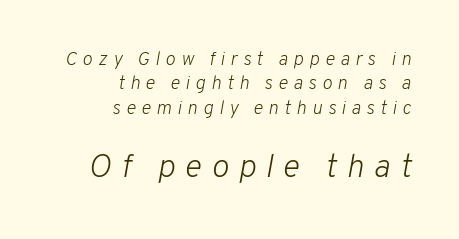
{"italic": "yes", "lean": "right", "slant_degrees": 10, "bold": "no", "weight": "light", "width": "normal", "stroke_contrast": "low", "x_height": "medium", "monospaced": "no", "underline": "no", "align": "right", "line_spacing": "normal", "line_spacing_ratio": 1.28, "letter_spacing": "wide", "letter_spacing_em": 0.29, "larger_block": "second", "size_ratio": 1.74, "glyph_px": 33}
